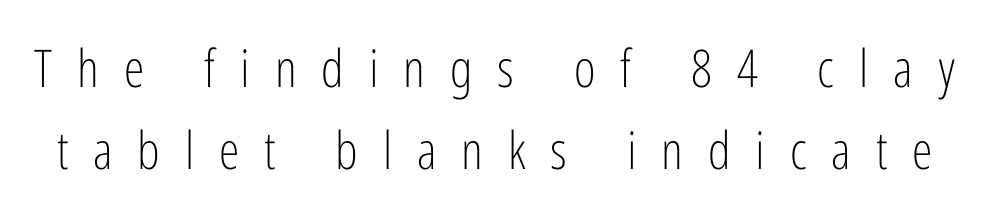
The image shows 52 px light, condensed sans-serif type, upright; set normal line spacing (1.58x), unusually wide letter spacing (+0.48 em), not underlined; low stroke contrast and a medium x-height.
